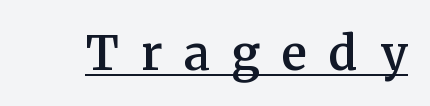
{"serif": "yes", "italic": "no", "bold": "semi", "weight": "semibold", "width": "normal", "stroke_contrast": "medium", "x_height": "medium", "monospaced": "no", "underline": "yes", "letter_spacing": "wide", "letter_spacing_em": 0.47, "glyph_px": 47}
